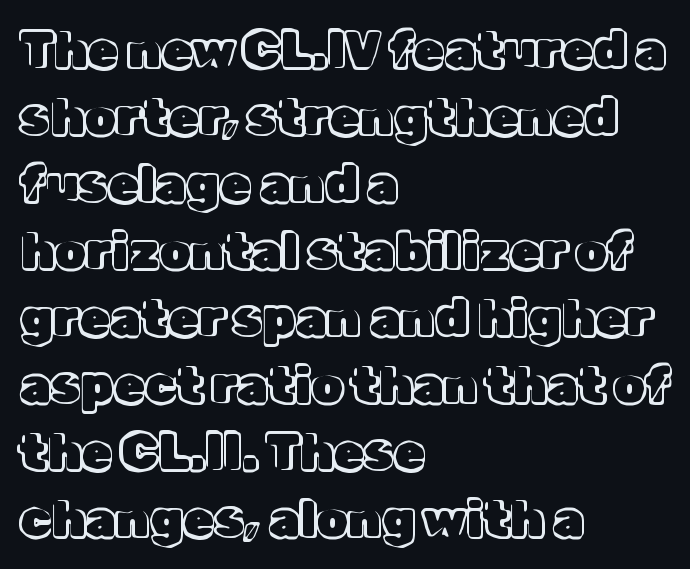
Q: Is the text italic (slanted)? A: No, it is upright.
Q: Is the text underlined? A: No.
Q: How is the paragraph aligned? A: Left-aligned.
Q: Is the spacing between letters normal or unusually wide? A: Normal.
Q: Is the spacing between lines tight, normal or loose? A: Normal.
Q: Width (condensed, normal, or wide)? A: Normal.
Q: x-height? A: Medium.
Q: Monospaced? A: No.
